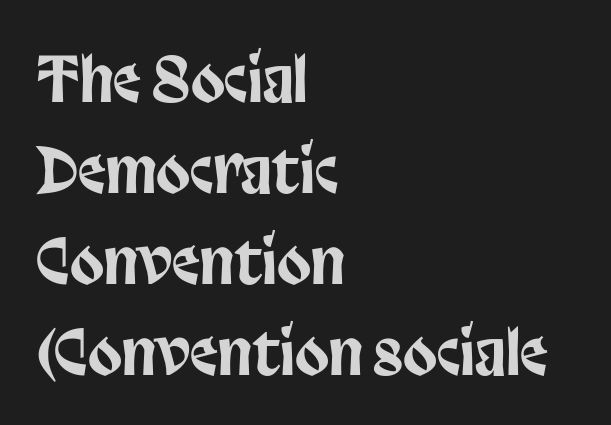
{"serif": "no", "italic": "no", "width": "condensed", "stroke_contrast": "low", "x_height": "large", "monospaced": "no", "underline": "no", "align": "left", "line_spacing": "normal", "line_spacing_ratio": 1.47, "letter_spacing": "normal", "letter_spacing_em": 0.0, "glyph_px": 62}
